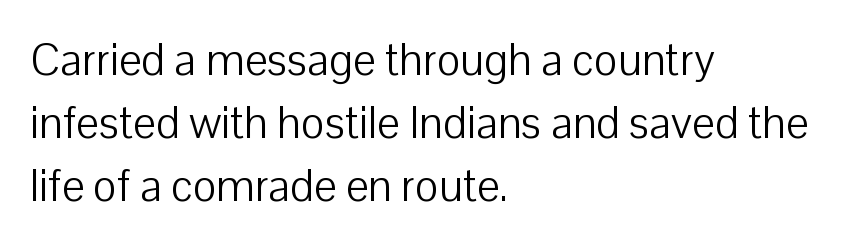
{"serif": "no", "italic": "no", "bold": "no", "weight": "light", "width": "normal", "stroke_contrast": "low", "x_height": "medium", "monospaced": "no", "underline": "no", "align": "left", "line_spacing": "normal", "line_spacing_ratio": 1.4, "letter_spacing": "normal", "letter_spacing_em": 0.0, "glyph_px": 45}
